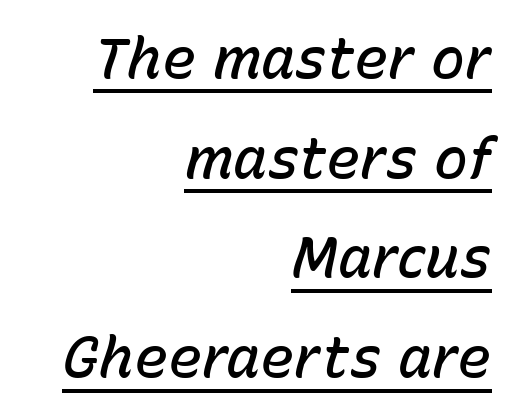
Q: Is the text bold? A: Semi-bold.
Q: Is the text italic (slanted)? A: Yes, it leans right by about 15 degrees.
Q: Is the text underlined? A: Yes.
Q: How is the paragraph aligned? A: Right-aligned.
Q: Is the spacing between letters normal or unusually wide? A: Normal.
Q: Width (condensed, normal, or wide)? A: Normal.
Q: Stroke contrast? A: Low.
Q: x-height? A: Medium.
Q: Monospaced? A: No.
